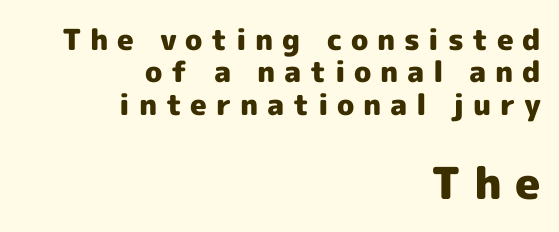
{"serif": "no", "italic": "no", "bold": "yes", "weight": "heavy", "width": "normal", "x_height": "medium", "monospaced": "no", "underline": "no", "align": "right", "line_spacing": "tight", "line_spacing_ratio": 1.12, "letter_spacing": "wide", "letter_spacing_em": 0.3, "larger_block": "second", "size_ratio": 1.52, "glyph_px": 44}
